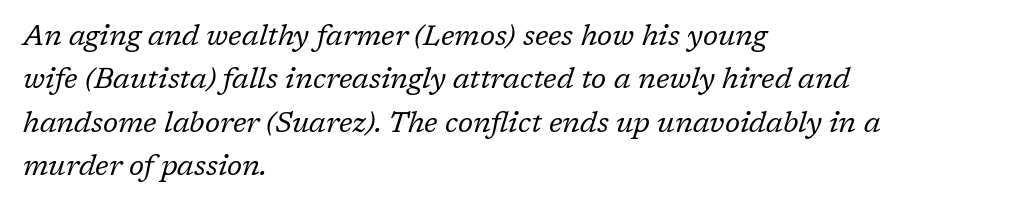
The image shows 29 px regular-weight serif type, italic (leaning right); set left-aligned, normal line spacing (1.5x), normal letter spacing, not underlined; low stroke contrast and a medium x-height.
